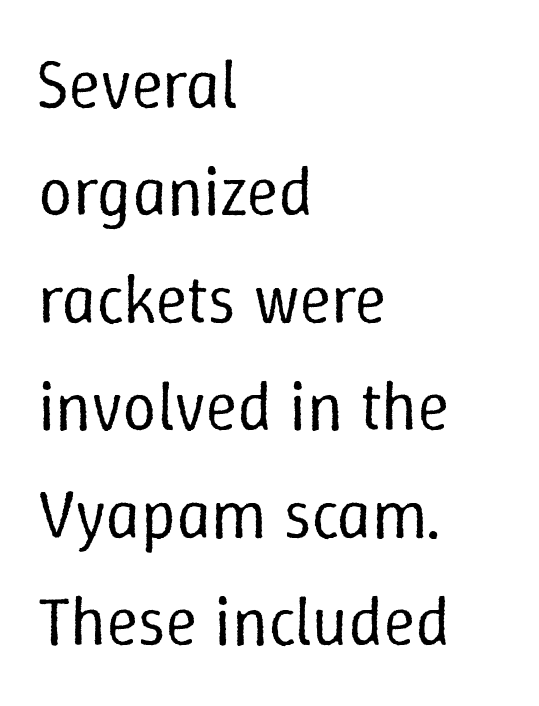
Q: Is the text bold? A: No.
Q: Is the text italic (slanted)? A: No, it is upright.
Q: Is the text underlined? A: No.
Q: How is the paragraph aligned? A: Left-aligned.
Q: Is the spacing between letters normal or unusually wide? A: Normal.
Q: Is the spacing between lines tight, normal or loose? A: Normal.
Q: Width (condensed, normal, or wide)? A: Normal.
Q: Stroke contrast? A: Low.
Q: x-height? A: Medium.
Q: Monospaced? A: No.
